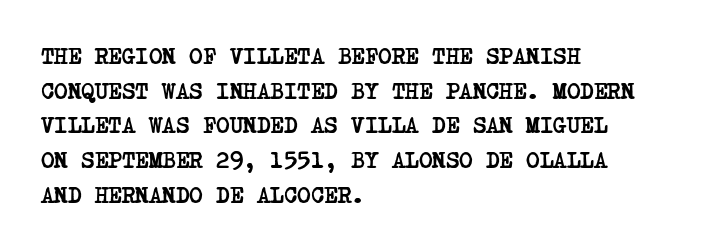
The image shows 23 px bold type; set left-aligned, normal line spacing (1.51x), normal letter spacing, not underlined.
